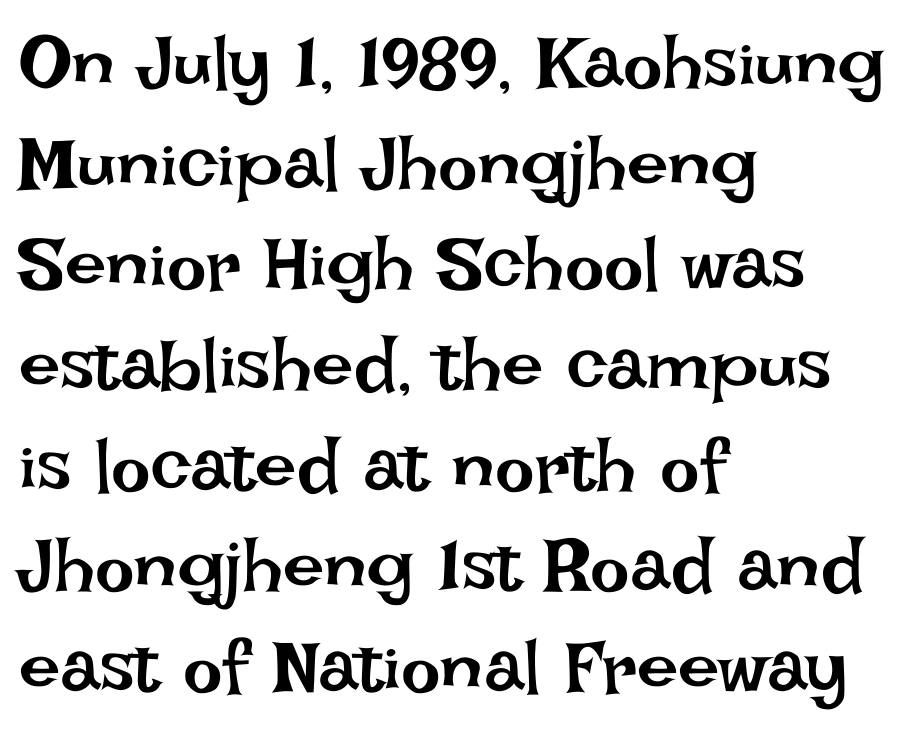
The image shows 74 px regular-weight type, upright; set left-aligned, normal line spacing (1.36x), normal letter spacing, not underlined; low stroke contrast and a large x-height.
